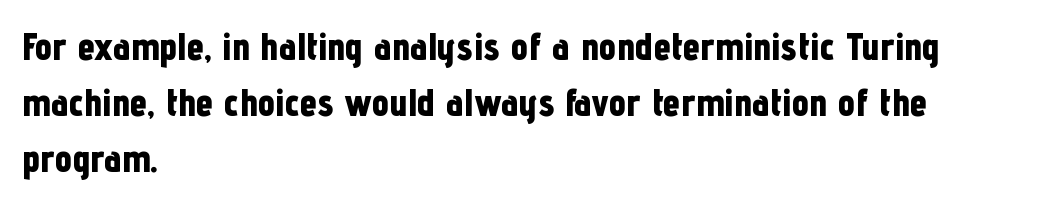
Each letter keeps its own natural width here, so spacing adapts to shape. In terms of letterspacing, this is plain default setting. Each glyph is drawn with heavy, bold strokes. Stroke terminals: plain, sans-serif.
